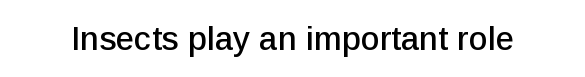
{"serif": "no", "italic": "no", "width": "normal", "stroke_contrast": "low", "x_height": "medium", "monospaced": "no", "underline": "no", "letter_spacing": "normal", "letter_spacing_em": 0.0, "glyph_px": 33}
